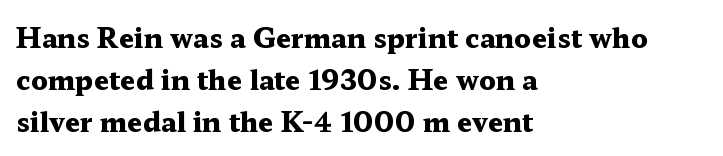
The image shows 27 px bold type, upright; set left-aligned, normal line spacing (1.55x), normal letter spacing, not underlined.
